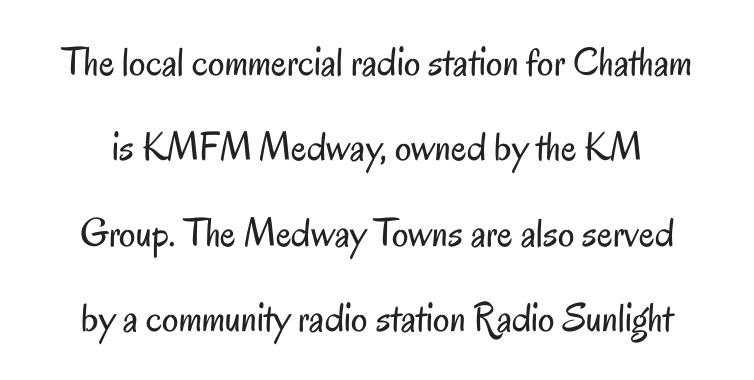
{"serif": "no", "italic": "no", "bold": "no", "weight": "regular", "width": "condensed", "stroke_contrast": "low", "x_height": "small", "monospaced": "no", "underline": "no", "line_spacing": "loose", "line_spacing_ratio": 2.08, "letter_spacing": "normal", "letter_spacing_em": 0.0, "glyph_px": 41}
